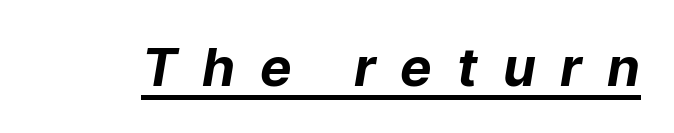
{"serif": "no", "bold": "yes", "weight": "bold", "width": "normal", "stroke_contrast": "low", "x_height": "medium", "monospaced": "no", "underline": "yes", "letter_spacing": "wide", "letter_spacing_em": 0.47, "glyph_px": 53}
